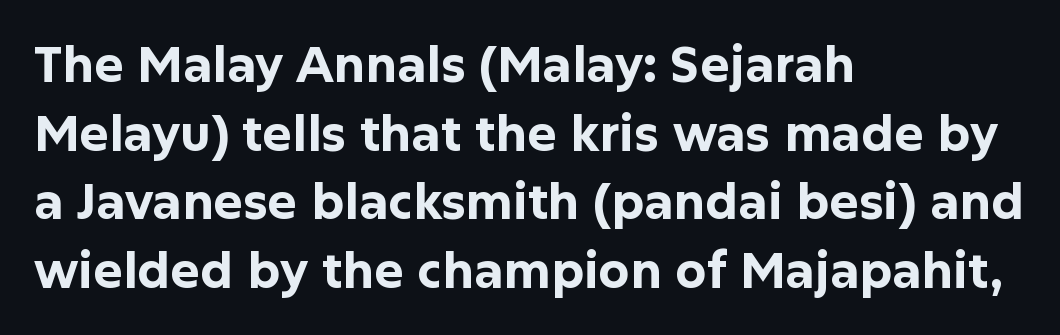
Varying glyph widths throughout — classic text-font behaviour. Compared with a centered layout, this one pins lines to the left instead. Spacing between characters is what you'd get straight out of the box. Stroke terminals: plain, sans-serif.
